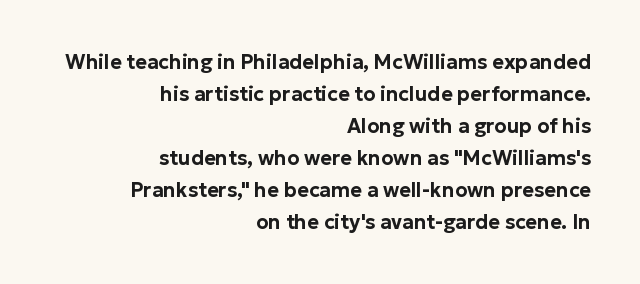
The image shows 20 px text type, upright; set right-aligned, normal line spacing (1.6x), normal letter spacing, not underlined.
